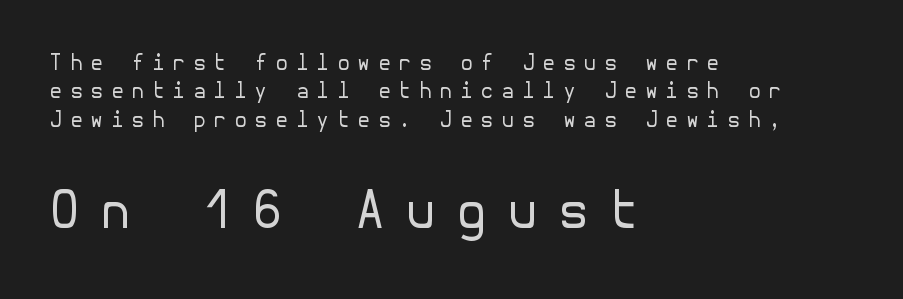
The image shows 52 px regular-weight sans-serif type, upright; set left-aligned, normal line spacing (1.35x), unusually wide letter spacing (+0.36 em), not underlined; the second (bottom) block is 2.48x larger; low stroke contrast and a medium x-height.
